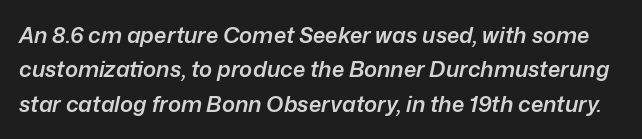
Q: Is the text bold? A: Semi-bold.
Q: Is the text italic (slanted)? A: Yes, it leans right by about 12 degrees.
Q: Is the text underlined? A: No.
Q: Is the spacing between letters normal or unusually wide? A: Normal.
Q: Is the spacing between lines tight, normal or loose? A: Normal.
